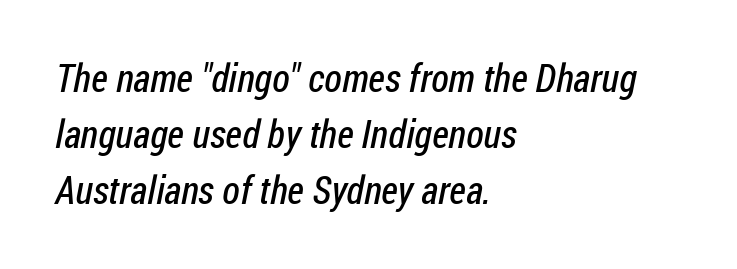
{"serif": "no", "bold": "no", "weight": "regular", "width": "condensed", "stroke_contrast": "low", "x_height": "medium", "monospaced": "no", "underline": "no", "align": "left", "line_spacing": "normal", "line_spacing_ratio": 1.43, "letter_spacing": "normal", "letter_spacing_em": 0.0, "glyph_px": 39}
